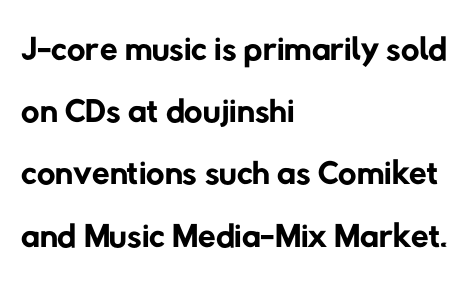
{"serif": "no", "bold": "no", "weight": "regular", "width": "normal", "stroke_contrast": "low", "x_height": "medium", "monospaced": "no", "underline": "no", "align": "left", "line_spacing_ratio": 1.22, "letter_spacing": "normal", "letter_spacing_em": 0.0, "glyph_px": 51}
